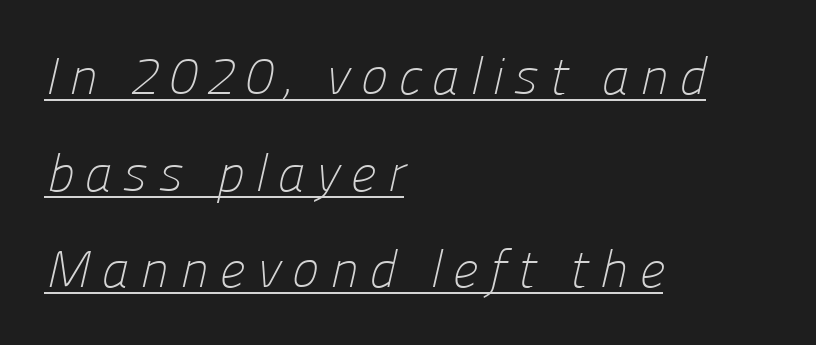
{"serif": "no", "bold": "no", "weight": "light", "width": "normal", "stroke_contrast": "low", "x_height": "medium", "monospaced": "no", "underline": "yes", "align": "left", "line_spacing_ratio": 1.86, "letter_spacing": "wide", "letter_spacing_em": 0.2, "glyph_px": 52}
